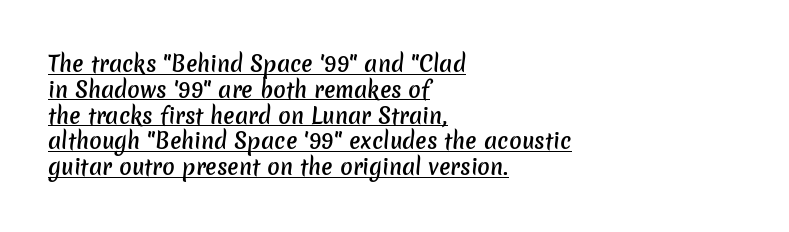
{"bold": "semi", "underline": "yes", "align": "left", "line_spacing_ratio": 1.23, "letter_spacing": "normal", "letter_spacing_em": 0.0, "glyph_px": 21}
